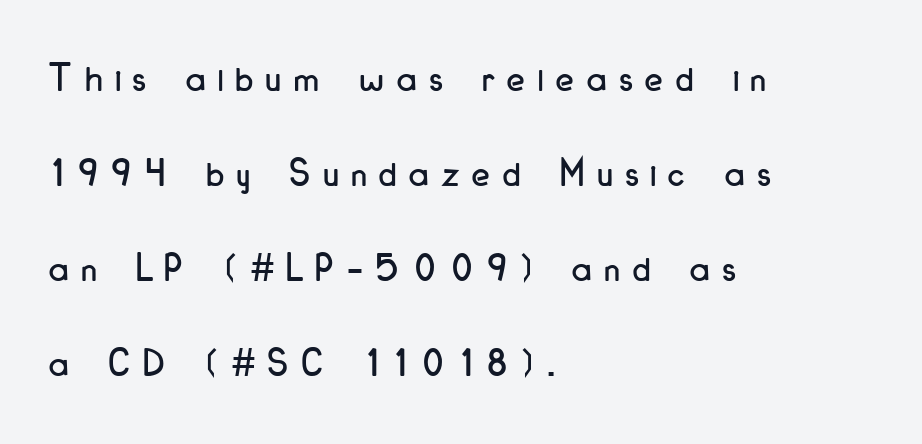
{"serif": "no", "italic": "no", "width": "condensed", "stroke_contrast": "low", "x_height": "small", "monospaced": "no", "underline": "no", "align": "left", "line_spacing": "loose", "line_spacing_ratio": 2.32, "letter_spacing": "wide", "letter_spacing_em": 0.31, "glyph_px": 41}
